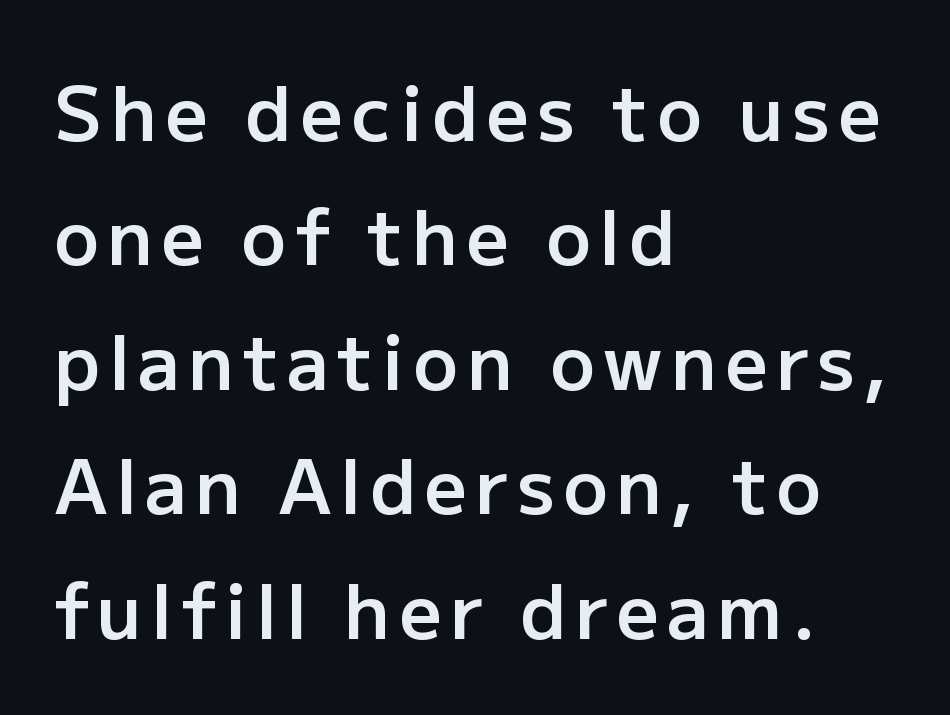
Q: Is the text bold? A: Semi-bold.
Q: Is the text italic (slanted)? A: No, it is upright.
Q: Is the typeface a serif or a sans-serif typeface? A: Sans-serif.
Q: Is the text underlined? A: No.
Q: How is the paragraph aligned? A: Left-aligned.
Q: Is the spacing between lines tight, normal or loose? A: Normal.
Q: Width (condensed, normal, or wide)? A: Normal.
Q: Stroke contrast? A: Low.
Q: x-height? A: Medium.
Q: Monospaced? A: No.
